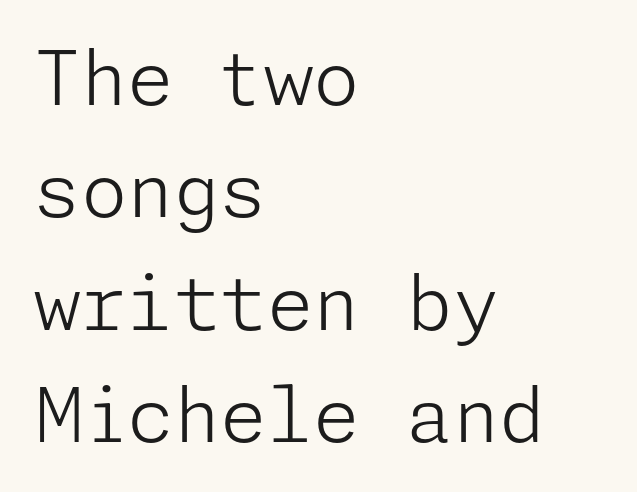
{"serif": "no", "italic": "no", "bold": "no", "weight": "light", "width": "normal", "stroke_contrast": "low", "x_height": "medium", "underline": "no", "align": "left", "line_spacing": "normal", "line_spacing_ratio": 1.5, "letter_spacing": "normal", "letter_spacing_em": 0.0, "glyph_px": 75}
